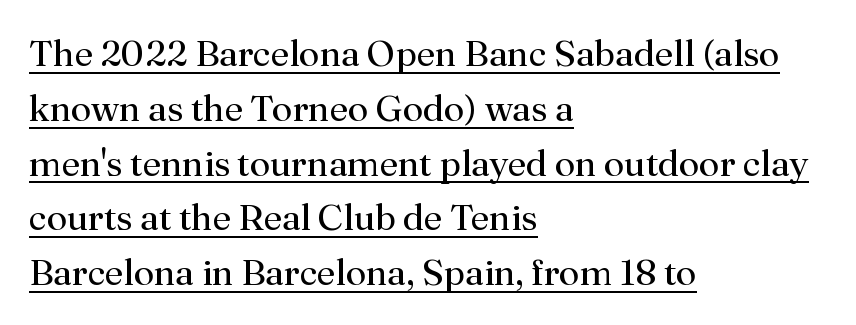
A roman cut, with each character standing at attention. Letterform terminals end in serifs throughout the passage. The passage shown is not bold in any degree. These lines are set flush left with a ragged right edge. You could not count columns in this text — the font is proportionally spaced.
